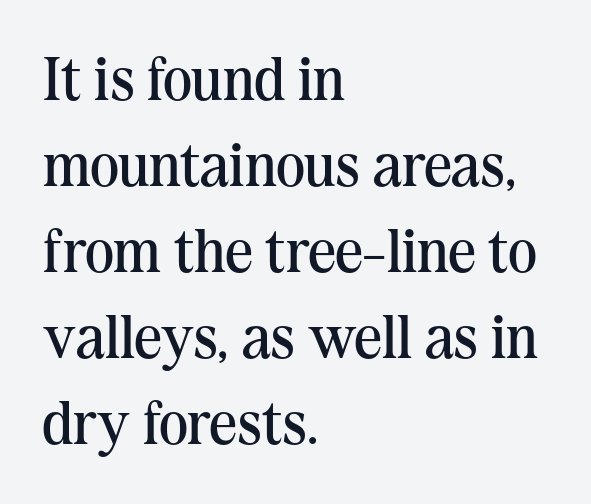
The image shows 61 px regular-weight serif type, upright; set left-aligned, normal line spacing (1.41x), normal letter spacing, not underlined; medium stroke contrast and a medium x-height.
